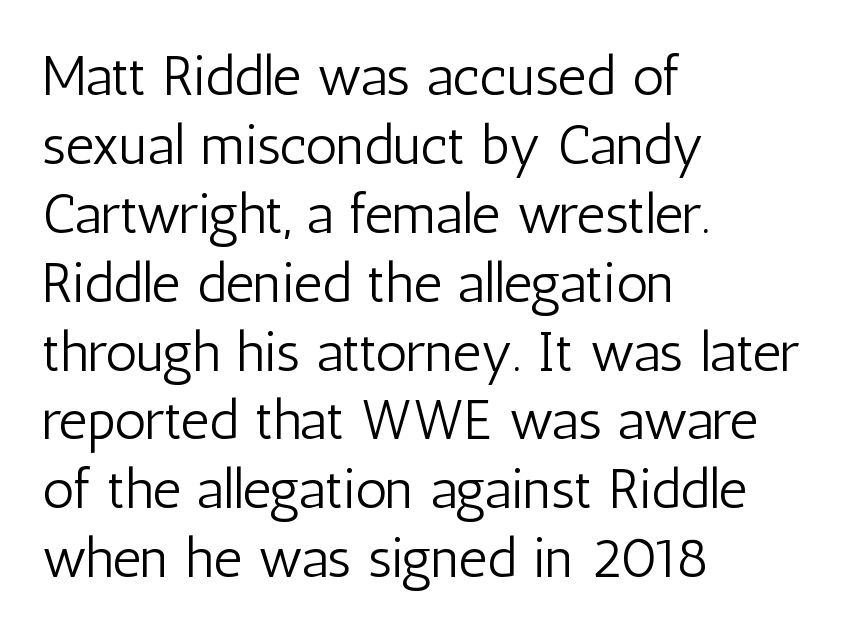
{"serif": "no", "italic": "no", "bold": "no", "weight": "light", "width": "condensed", "stroke_contrast": "low", "x_height": "medium", "monospaced": "no", "underline": "no", "align": "left", "line_spacing_ratio": 1.23, "letter_spacing": "normal", "letter_spacing_em": 0.0, "glyph_px": 56}
